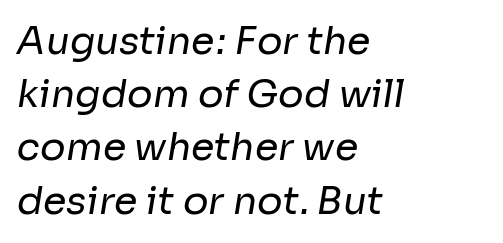
The image shows 38 px regular-weight sans-serif type; set left-aligned, normal line spacing (1.4x), normal letter spacing, not underlined; low stroke contrast and a medium x-height.
